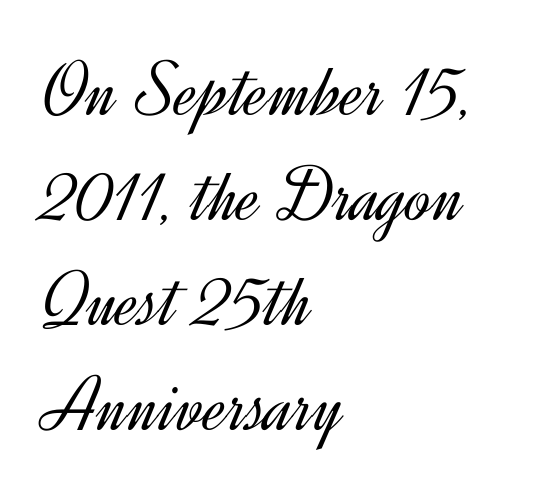
Glyph-to-glyph distance matches everyday printed text. The vertical gap from one line to the next is medium. Unbolded letterforms with no extra heft. Notice how the passage keeps a crisp vertical edge on the left only. Decoration check: the copy has no underline.
